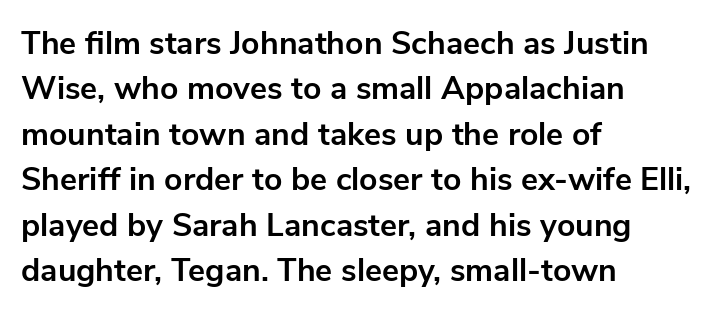
Q: Is the text bold? A: Yes.
Q: Is the text italic (slanted)? A: No, it is upright.
Q: Is the typeface a serif or a sans-serif typeface? A: Sans-serif.
Q: Is the text underlined? A: No.
Q: How is the paragraph aligned? A: Left-aligned.
Q: Is the spacing between letters normal or unusually wide? A: Normal.
Q: Is the spacing between lines tight, normal or loose? A: Normal.
Q: Width (condensed, normal, or wide)? A: Normal.
Q: Stroke contrast? A: Low.
Q: x-height? A: Medium.
Q: Monospaced? A: No.
